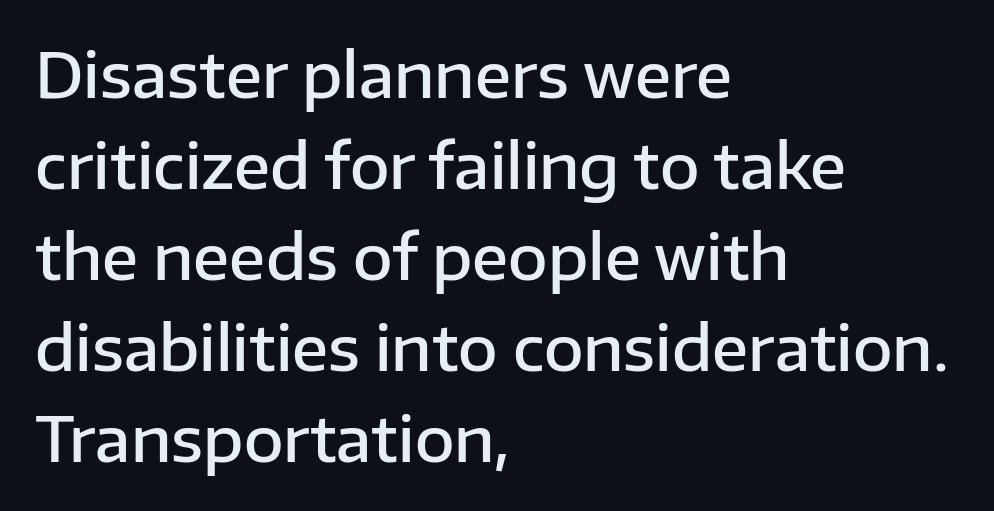
Is this a fixed-width face? No — the glyphs have proportional, varying widths. The string is rendered with underlining switched off. Compared with an ordinary text face, these strokes are moderately heavier — a semibold. Characters remain perfectly vertical along every line. Each word holds together tightly as a unit, with standard inter-letter gaps.
